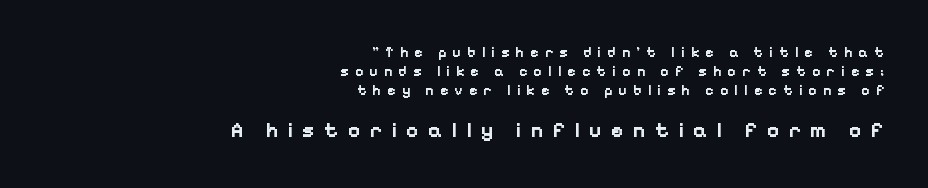
{"italic": "no", "bold": "yes", "underline": "no", "align": "right", "line_spacing": "normal", "line_spacing_ratio": 1.34, "letter_spacing": "wide", "letter_spacing_em": 0.44, "larger_block": "second", "size_ratio": 1.5, "glyph_px": 21}
